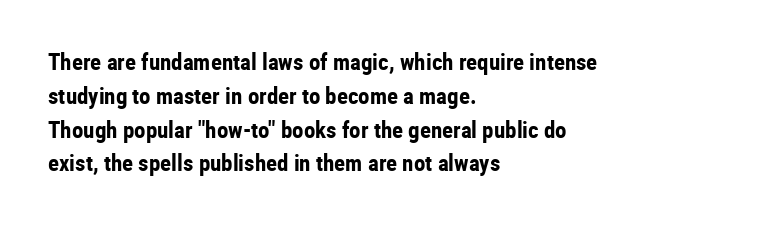
{"italic": "no", "bold": "yes", "underline": "no", "align": "left", "line_spacing": "normal", "line_spacing_ratio": 1.47, "letter_spacing": "normal", "letter_spacing_em": 0.0, "glyph_px": 23}
